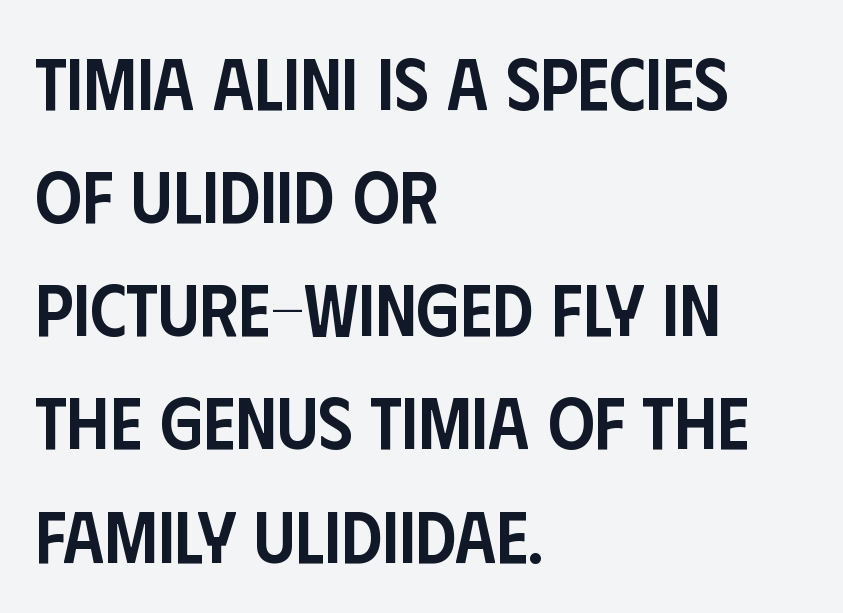
{"serif": "no", "italic": "no", "bold": "semi", "weight": "semibold", "width": "condensed", "stroke_contrast": "low", "x_height": "large", "monospaced": "no", "underline": "no", "align": "left", "line_spacing": "normal", "line_spacing_ratio": 1.55, "letter_spacing": "normal", "letter_spacing_em": 0.0, "glyph_px": 73}
